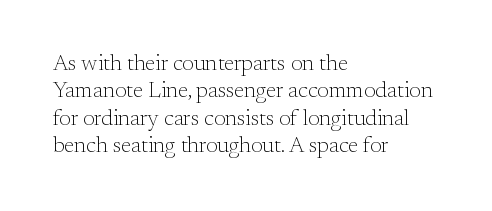
Q: Is the text bold? A: No.
Q: Is the text italic (slanted)? A: No, it is upright.
Q: Is the text underlined? A: No.
Q: How is the paragraph aligned? A: Left-aligned.
Q: Is the spacing between letters normal or unusually wide? A: Normal.
